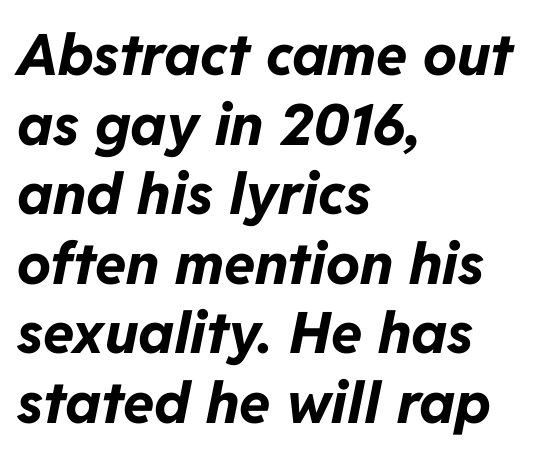
Does extra space separate the letters? No, they use regular spacing. The passage shown is emphatically bold. Note the varied advance widths — an 'i' is clearly narrower than an 'm'. Every character sits at an angle, as italics do.
